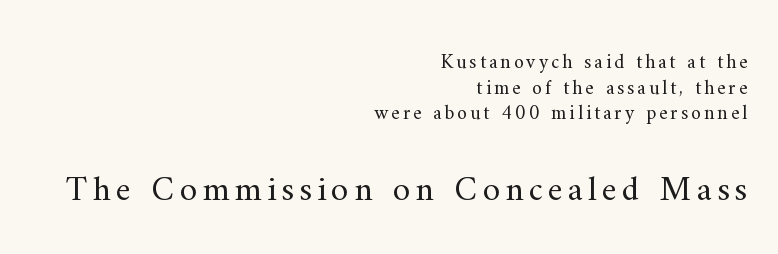
Q: Is the text bold? A: No.
Q: Is the text italic (slanted)? A: No, it is upright.
Q: Is the typeface a serif or a sans-serif typeface? A: Serif.
Q: Is the text underlined? A: No.
Q: How is the paragraph aligned? A: Right-aligned.
Q: Is the spacing between lines tight, normal or loose? A: Normal.
Q: Which block of text is set in a larger size, the first (top) or the second (bottom)? A: The second (bottom) one.
Q: Width (condensed, normal, or wide)? A: Normal.
Q: Stroke contrast? A: Medium.
Q: x-height? A: Small.
Q: Monospaced? A: No.
